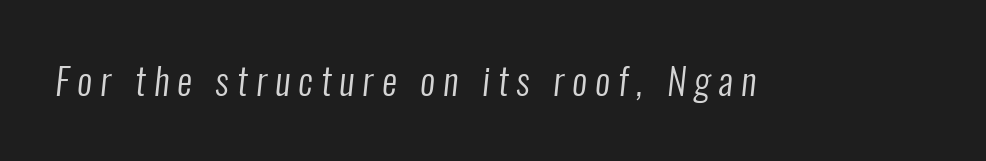
Q: Is the text bold? A: No.
Q: Is the typeface a serif or a sans-serif typeface? A: Sans-serif.
Q: Is the text underlined? A: No.
Q: Is the spacing between letters normal or unusually wide? A: Unusually wide.
Q: Width (condensed, normal, or wide)? A: Condensed.
Q: Stroke contrast? A: Low.
Q: x-height? A: Medium.
Q: Monospaced? A: No.
